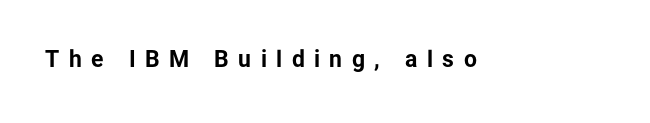
Q: Is the text bold? A: Yes.
Q: Is the text italic (slanted)? A: No, it is upright.
Q: Is the text underlined? A: No.
Q: Is the spacing between letters normal or unusually wide? A: Unusually wide.
